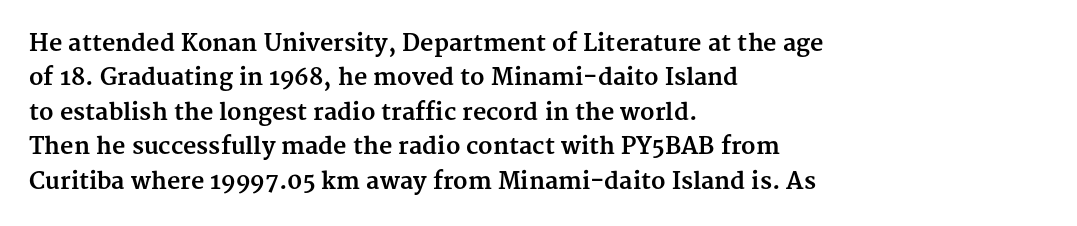
Q: Is the text bold? A: Yes.
Q: Is the text italic (slanted)? A: No, it is upright.
Q: Is the text underlined? A: No.
Q: How is the paragraph aligned? A: Left-aligned.
Q: Is the spacing between letters normal or unusually wide? A: Normal.
Q: Is the spacing between lines tight, normal or loose? A: Normal.
